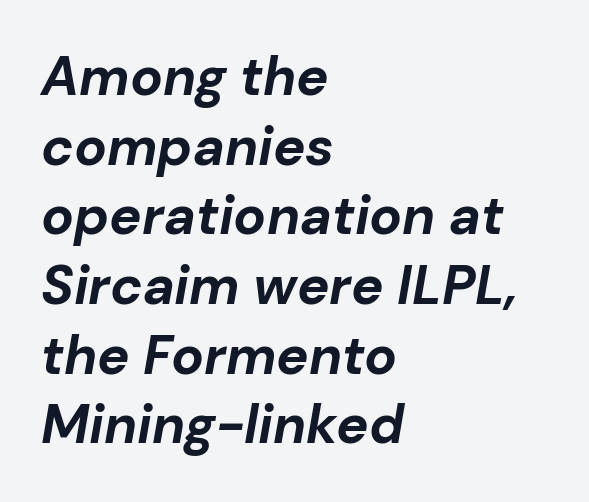
Caption: bold face, heavy strokes. A clean baseline with only descenders dipping below it. Students, observe: this is what conventionally led text looks like. The passage shown is typed in a proportional face where columns would drift. Rendered with sloped, italic letterforms. Short note: letters normally spaced.
